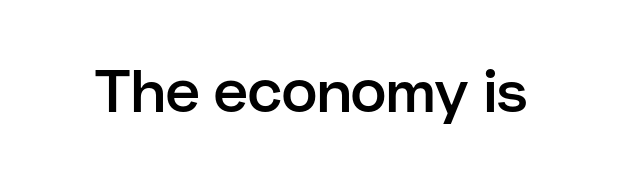
The gaps between neighbouring characters are ordinary and unremarkable. The words here are not underlined. You could not count columns in this text — the font is proportionally spaced. Does the type have serifs? No, each stem ends abruptly. Notice how the stems are strictly vertical — no italics here. A somewhat darkened texture: the type is semibold rather than bold.
